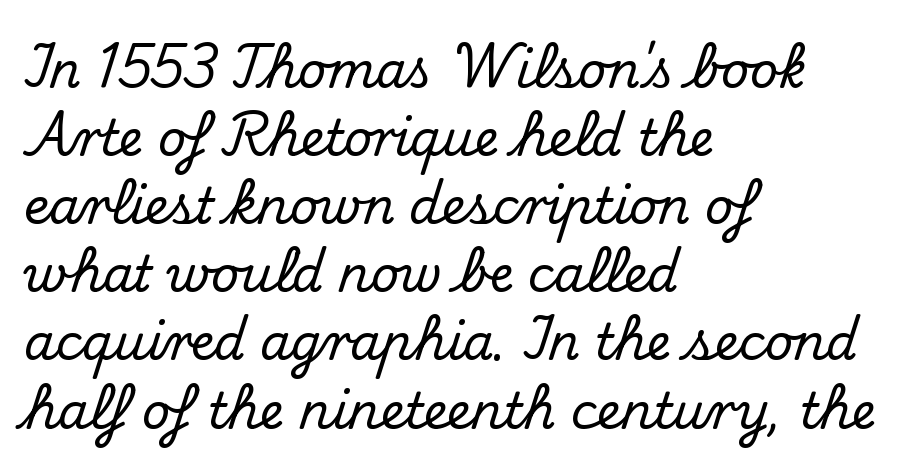
{"serif": "yes", "width": "normal", "stroke_contrast": "medium", "x_height": "small", "monospaced": "no", "underline": "no", "align": "left", "line_spacing": "normal", "line_spacing_ratio": 1.39, "letter_spacing": "normal", "letter_spacing_em": 0.0, "glyph_px": 49}
